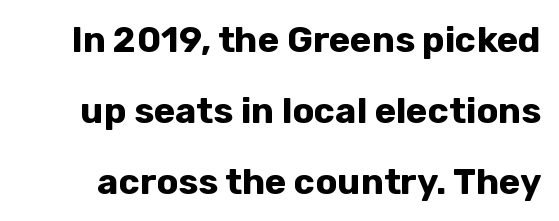
Q: Is the text bold? A: Yes.
Q: Is the text italic (slanted)? A: No, it is upright.
Q: Is the typeface a serif or a sans-serif typeface? A: Sans-serif.
Q: Is the text underlined? A: No.
Q: Is the spacing between letters normal or unusually wide? A: Normal.
Q: Is the spacing between lines tight, normal or loose? A: Loose.
Q: Width (condensed, normal, or wide)? A: Normal.
Q: Stroke contrast? A: Low.
Q: x-height? A: Medium.
Q: Monospaced? A: No.
